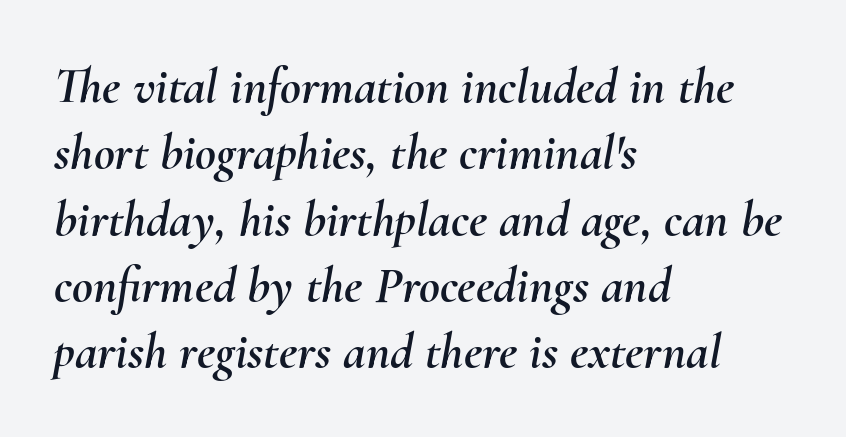
Q: Is the text italic (slanted)? A: Yes, it leans right by about 10 degrees.
Q: Is the text underlined? A: No.
Q: How is the paragraph aligned? A: Left-aligned.
Q: Is the spacing between letters normal or unusually wide? A: Normal.
Q: Is the spacing between lines tight, normal or loose? A: Normal.
Q: Width (condensed, normal, or wide)? A: Normal.
Q: Stroke contrast? A: Medium.
Q: x-height? A: Small.
Q: Monospaced? A: No.
